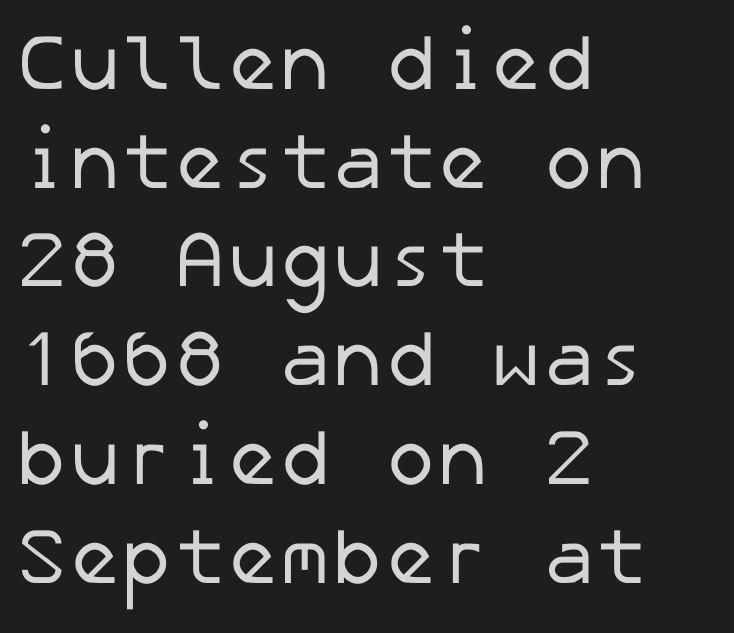
The passage shown has conventional tracking throughout. Reading down the column, the eye jumps a familiar distance to each next line. In CSS terms this would be text-align: left. The letters look calm and open, with moderate or lighter stems.
